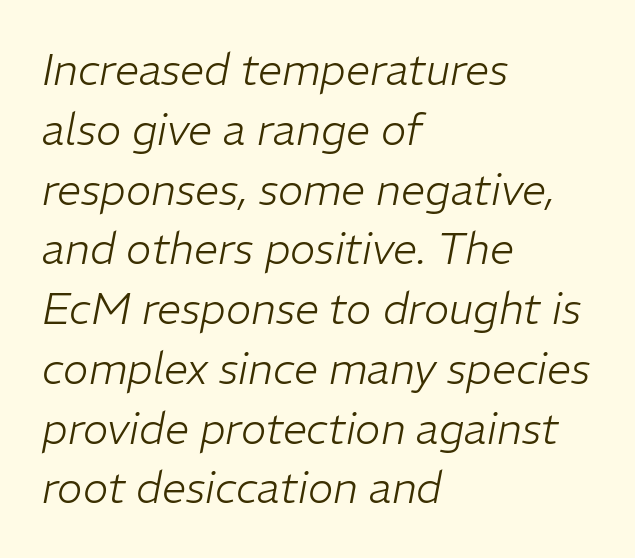
Q: Is the text bold? A: No.
Q: Is the text italic (slanted)? A: Yes, it leans right by about 11 degrees.
Q: Is the text underlined? A: No.
Q: How is the paragraph aligned? A: Left-aligned.
Q: Is the spacing between letters normal or unusually wide? A: Normal.
Q: Is the spacing between lines tight, normal or loose? A: Normal.
Q: Width (condensed, normal, or wide)? A: Normal.
Q: Stroke contrast? A: Low.
Q: x-height? A: Medium.
Q: Monospaced? A: No.
